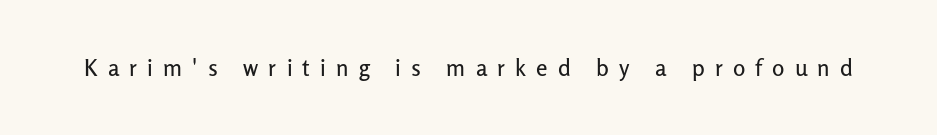
{"italic": "no", "underline": "no", "letter_spacing": "wide", "letter_spacing_em": 0.44, "glyph_px": 23}
